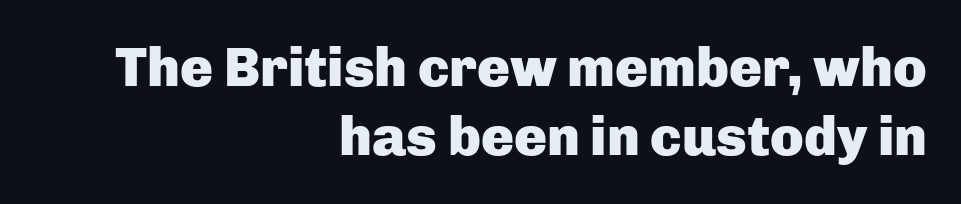
{"serif": "no", "italic": "no", "bold": "yes", "weight": "heavy", "width": "normal", "stroke_contrast": "low", "x_height": "medium", "monospaced": "no", "underline": "no", "align": "right", "line_spacing": "normal", "line_spacing_ratio": 1.26, "letter_spacing": "normal", "letter_spacing_em": 0.0, "glyph_px": 55}
